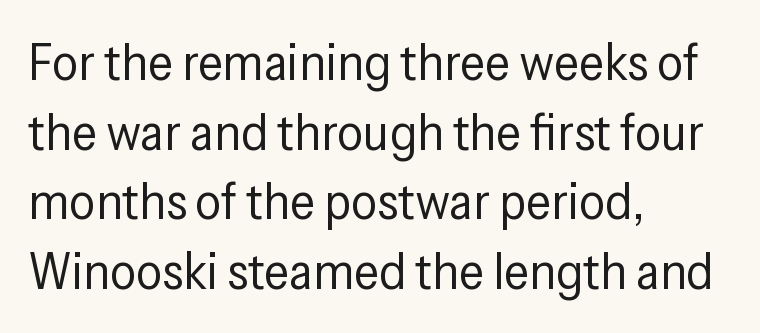
Check the space under the baseline: it is left empty. Look at the tracking — it's just the regular setting, nothing added. Every stem runs plumb, perpendicular to the baseline. Nope, no serifs anywhere on these letters. If you measured baseline to baseline, you'd find a middling distance.
